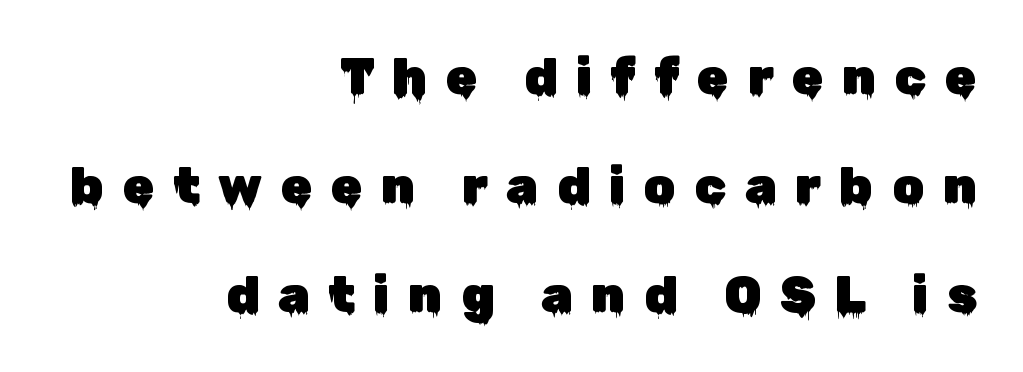
{"serif": "no", "italic": "no", "width": "normal", "stroke_contrast": "low", "x_height": "medium", "monospaced": "no", "underline": "no", "align": "right", "line_spacing": "loose", "line_spacing_ratio": 2.14, "letter_spacing": "wide", "letter_spacing_em": 0.36, "glyph_px": 51}
